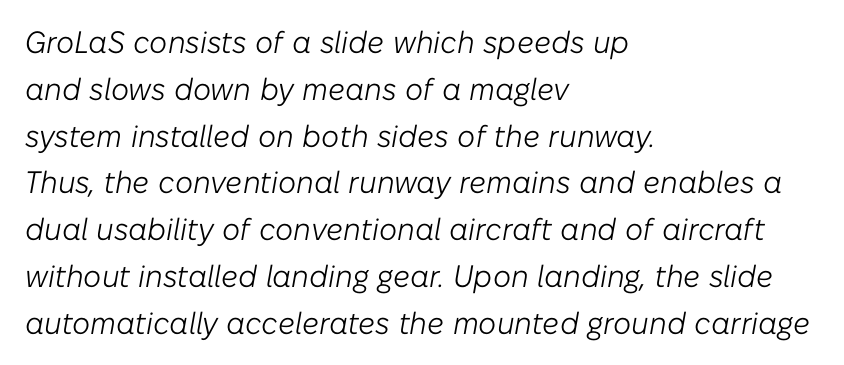
Q: Is the text bold? A: No.
Q: Is the text italic (slanted)? A: Yes, it leans right by about 10 degrees.
Q: Is the text underlined? A: No.
Q: How is the paragraph aligned? A: Left-aligned.
Q: Is the spacing between letters normal or unusually wide? A: Normal.
Q: Is the spacing between lines tight, normal or loose? A: Normal.
Q: Width (condensed, normal, or wide)? A: Normal.
Q: Stroke contrast? A: Low.
Q: x-height? A: Medium.
Q: Monospaced? A: No.
